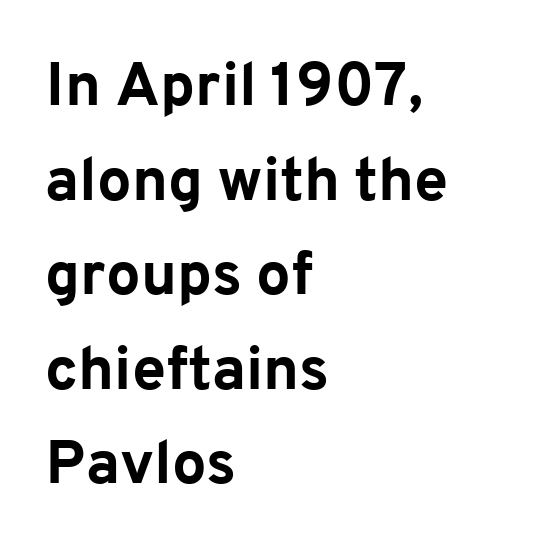
The letterforms sit shoulder to shoulder at normal distance. Does the weight exceed regular? Yes, all the way to bold. Note: no serifs on the glyphs. Horizontally, the lines are justified to the leading edge only. The gap between lines stays unmarked.
